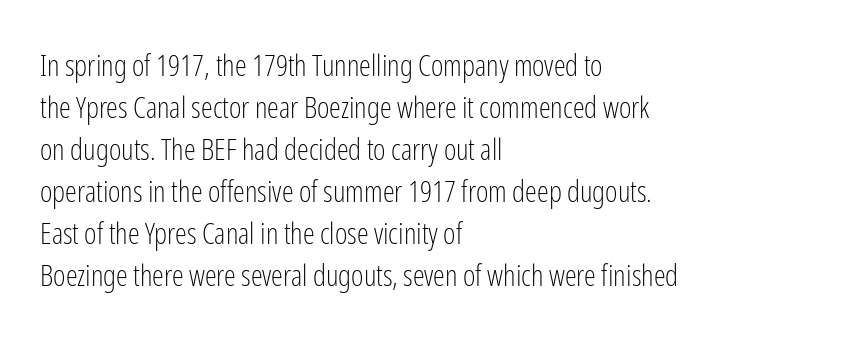
The image shows 30 px light, condensed sans-serif type, upright; set left-aligned, normal line spacing (1.4x), normal letter spacing, not underlined; low stroke contrast and a medium x-height.
